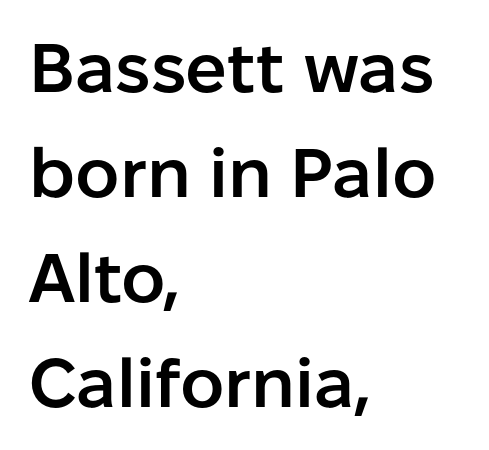
{"serif": "no", "italic": "no", "bold": "semi", "weight": "semibold", "width": "normal", "stroke_contrast": "low", "x_height": "medium", "monospaced": "no", "underline": "no", "align": "left", "line_spacing": "normal", "line_spacing_ratio": 1.52, "letter_spacing": "normal", "letter_spacing_em": 0.0, "glyph_px": 69}
